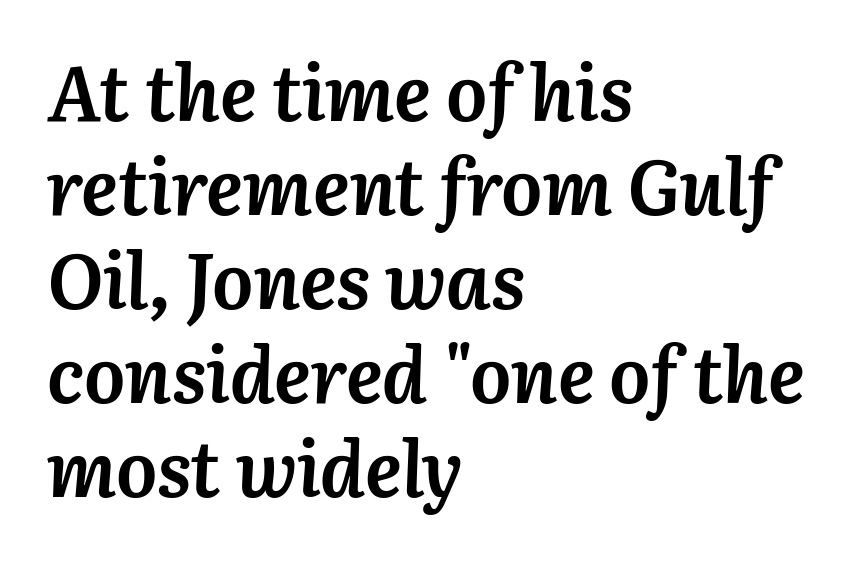
Q: Is the text bold? A: Yes.
Q: Is the text italic (slanted)? A: Yes, it leans right by about 3 degrees.
Q: Is the text underlined? A: No.
Q: How is the paragraph aligned? A: Left-aligned.
Q: Is the spacing between letters normal or unusually wide? A: Normal.
Q: Width (condensed, normal, or wide)? A: Normal.
Q: Stroke contrast? A: Medium.
Q: x-height? A: Medium.
Q: Monospaced? A: No.
